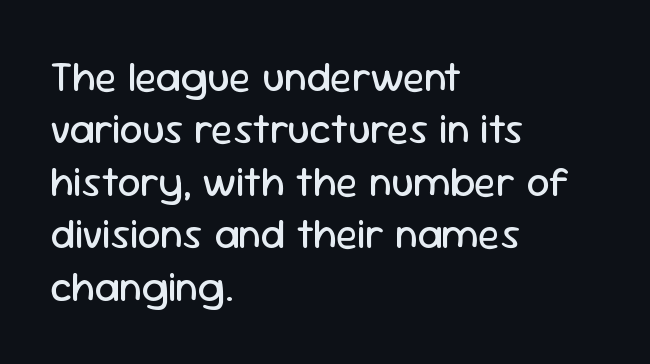
{"serif": "no", "italic": "no", "bold": "no", "weight": "regular", "width": "normal", "stroke_contrast": "low", "x_height": "medium", "monospaced": "no", "underline": "no", "align": "left", "line_spacing": "normal", "line_spacing_ratio": 1.28, "letter_spacing": "normal", "letter_spacing_em": 0.0, "glyph_px": 41}
